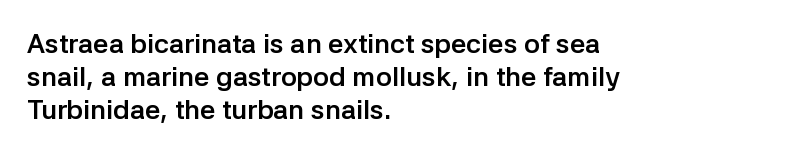
{"italic": "no", "bold": "yes", "underline": "no", "align": "left", "line_spacing_ratio": 1.22, "letter_spacing": "normal", "letter_spacing_em": 0.0, "glyph_px": 27}
